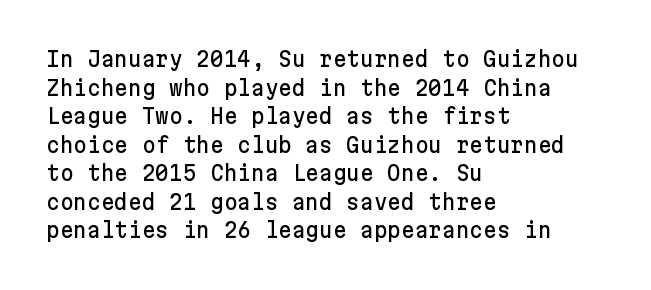
The image shows 21 px text type, upright; set left-aligned, normal line spacing (1.36x), normal letter spacing, not underlined.
